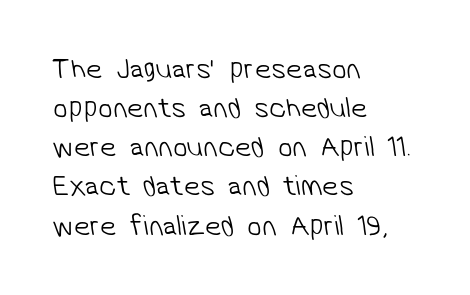
{"serif": "no", "bold": "no", "weight": "light", "width": "normal", "stroke_contrast": "low", "x_height": "medium", "monospaced": "no", "underline": "no", "align": "left", "line_spacing": "normal", "line_spacing_ratio": 1.35, "letter_spacing": "normal", "letter_spacing_em": 0.0, "glyph_px": 29}
